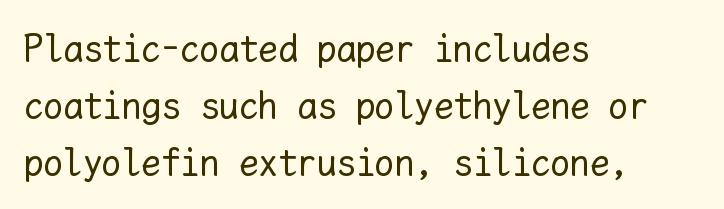
Baseline-to-baseline distance is the conventional proportion of letter height. Reading down the block, your eye returns to a fixed left position each line. Think of a typewriter: that constant character pitch is what you see here. Beneath every word, the page is bare. The horizontal fit of the characters is conventional and even.
